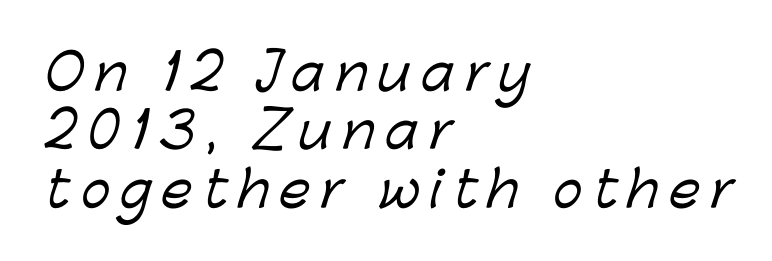
Every row of glyphs begins at an identical x-position on the left. Note the varied advance widths — an 'i' is clearly narrower than an 'm'. In terms of letterform style, serifs are entirely absent. The face used here is rendered with a markedly widened letterfit.
